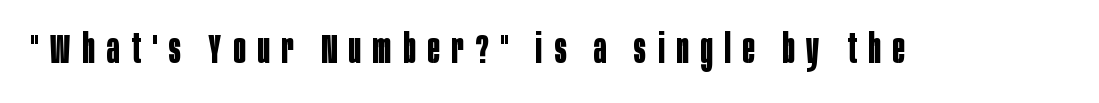
Q: Is the text bold? A: Yes.
Q: Is the text italic (slanted)? A: No, it is upright.
Q: Is the typeface a serif or a sans-serif typeface? A: Sans-serif.
Q: Is the text underlined? A: No.
Q: Is the spacing between letters normal or unusually wide? A: Unusually wide.
Q: Width (condensed, normal, or wide)? A: Condensed.
Q: Stroke contrast? A: Low.
Q: x-height? A: Large.
Q: Monospaced? A: No.
